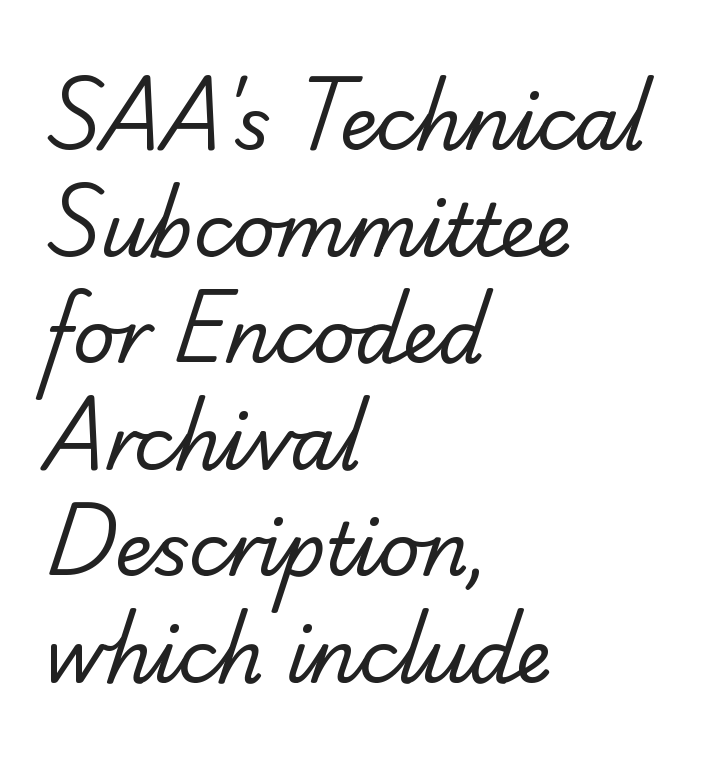
Glyph-to-glyph distance matches everyday printed text. Vertically, the passage feels balanced, rows spaced as you'd expect. Line starts are locked; line ends wander. Stroke thickness stays within the range of a standard reading face or lighter. Character widths vary here, with narrow letters taking less room than wide ones. These lines are composed in type with serifs.
